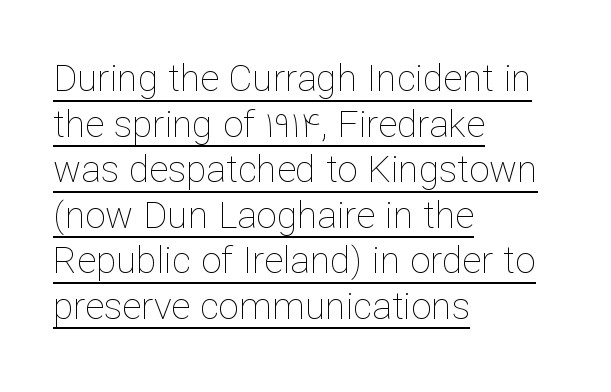
The image shows 37 px thin type, upright; set left-aligned, line spacing 1.23x, normal letter spacing, underlined; low stroke contrast and a medium x-height.
